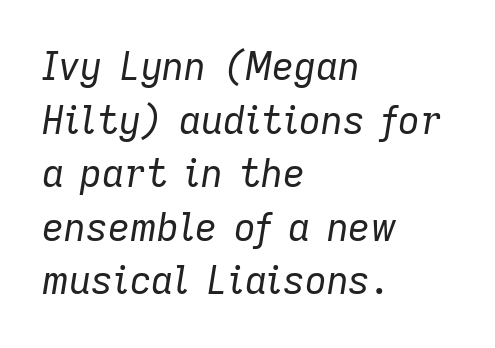
Q: Is the text bold? A: No.
Q: Is the text italic (slanted)? A: Yes, it leans right by about 9 degrees.
Q: Is the text underlined? A: No.
Q: How is the paragraph aligned? A: Left-aligned.
Q: Is the spacing between letters normal or unusually wide? A: Normal.
Q: Is the spacing between lines tight, normal or loose? A: Normal.
Q: Width (condensed, normal, or wide)? A: Normal.
Q: Stroke contrast? A: Low.
Q: x-height? A: Medium.
Q: Monospaced? A: No.
